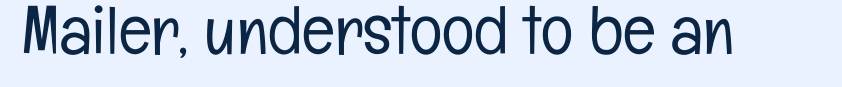
The image shows 68 px light, condensed sans-serif type, upright; set normal letter spacing, not underlined; low stroke contrast and a medium x-height.
